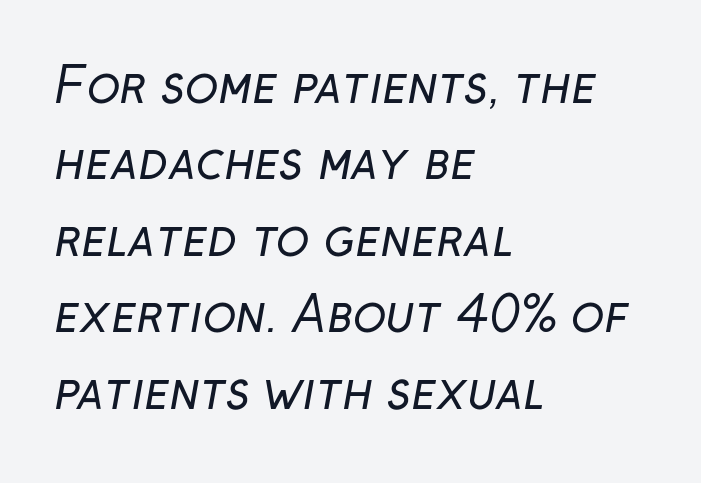
The setting favours the left margin, as ordinary paragraphs usually do. Counters stay open thanks to moderate or lighter strokes. Rule under the text: the space is simply empty. I'd call this a sans setting — the letters go barefoot.
